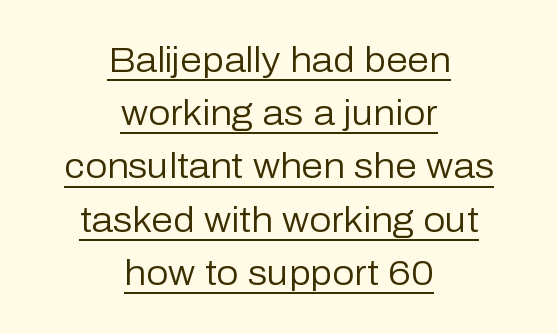
The image shows 35 px regular-weight sans-serif type, upright; set centered, normal line spacing (1.52x), normal letter spacing, underlined; low stroke contrast and a medium x-height.
